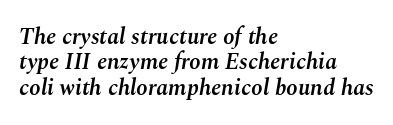
Q: Is the text bold? A: Semi-bold.
Q: Is the text italic (slanted)? A: Yes, it leans right by about 10 degrees.
Q: Is the text underlined? A: No.
Q: How is the paragraph aligned? A: Left-aligned.
Q: Is the spacing between letters normal or unusually wide? A: Normal.
Q: Is the spacing between lines tight, normal or loose? A: Tight.
